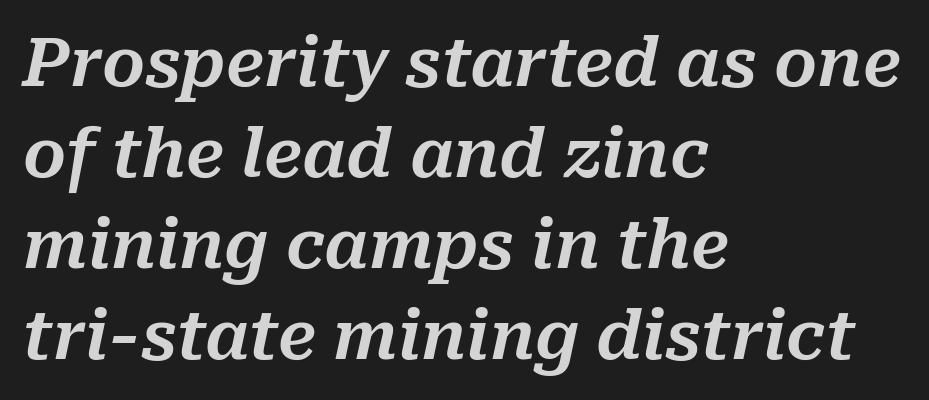
The image shows 67 px text type, italic (leaning right); set left-aligned, normal line spacing (1.36x), normal letter spacing, not underlined; medium stroke contrast and a medium x-height.
